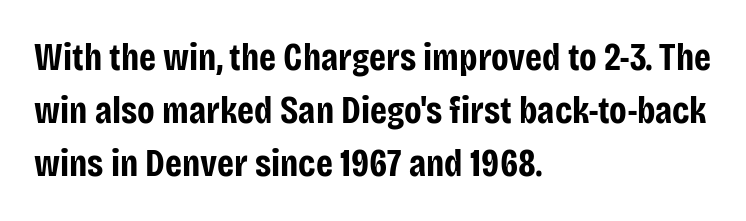
{"serif": "no", "italic": "no", "bold": "yes", "weight": "bold", "width": "condensed", "stroke_contrast": "low", "x_height": "large", "monospaced": "no", "underline": "no", "align": "left", "line_spacing": "normal", "line_spacing_ratio": 1.39, "letter_spacing": "normal", "letter_spacing_em": 0.0, "glyph_px": 38}
